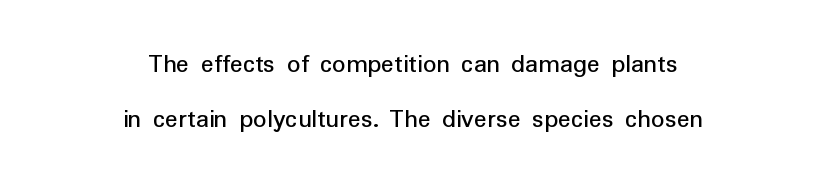
Q: Is the text bold? A: No.
Q: Is the text italic (slanted)? A: No, it is upright.
Q: Is the text underlined? A: No.
Q: How is the paragraph aligned? A: Centered.
Q: Is the spacing between letters normal or unusually wide? A: Normal.
Q: Is the spacing between lines tight, normal or loose? A: Loose.
